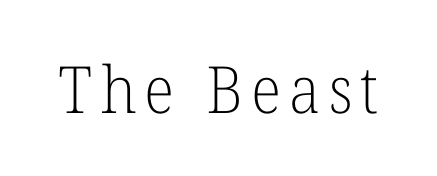
{"serif": "yes", "italic": "no", "bold": "no", "weight": "light", "width": "normal", "stroke_contrast": "low", "x_height": "medium", "monospaced": "no", "underline": "no", "glyph_px": 65}
